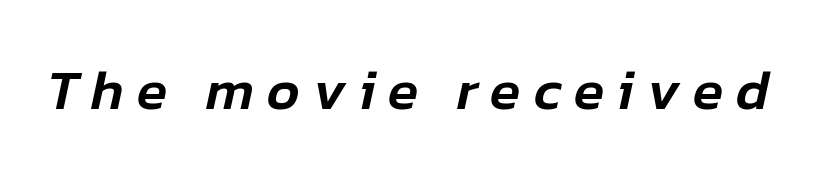
Q: Is the text italic (slanted)? A: Yes, it leans right by about 12 degrees.
Q: Is the text underlined? A: No.
Q: Is the spacing between letters normal or unusually wide? A: Unusually wide.
Q: Width (condensed, normal, or wide)? A: Normal.
Q: Stroke contrast? A: Low.
Q: x-height? A: Medium.
Q: Monospaced? A: No.
